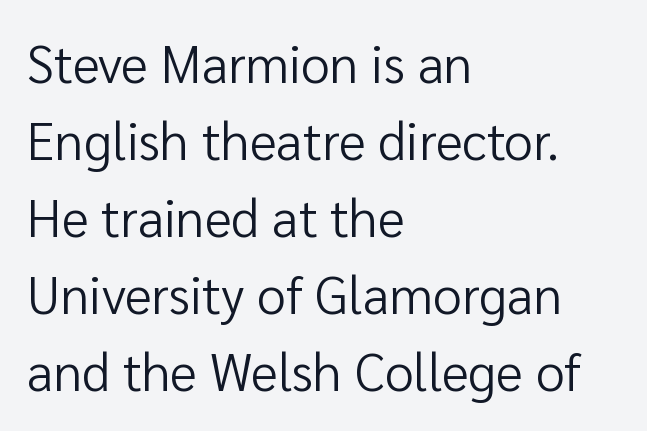
Q: Is the text bold? A: No.
Q: Is the text italic (slanted)? A: No, it is upright.
Q: Is the typeface a serif or a sans-serif typeface? A: Sans-serif.
Q: Is the text underlined? A: No.
Q: How is the paragraph aligned? A: Left-aligned.
Q: Is the spacing between letters normal or unusually wide? A: Normal.
Q: Is the spacing between lines tight, normal or loose? A: Normal.
Q: Width (condensed, normal, or wide)? A: Normal.
Q: Stroke contrast? A: Low.
Q: x-height? A: Medium.
Q: Monospaced? A: No.
